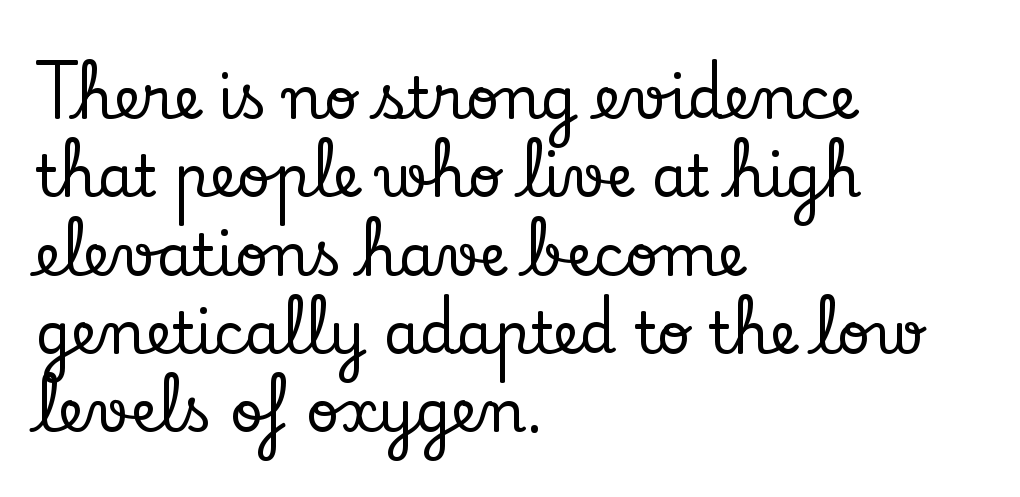
Q: Is the text italic (slanted)? A: No, it is upright.
Q: Is the text underlined? A: No.
Q: How is the paragraph aligned? A: Left-aligned.
Q: Is the spacing between letters normal or unusually wide? A: Normal.
Q: Is the spacing between lines tight, normal or loose? A: Normal.
Q: Width (condensed, normal, or wide)? A: Normal.
Q: Stroke contrast? A: Low.
Q: x-height? A: Small.
Q: Monospaced? A: No.
